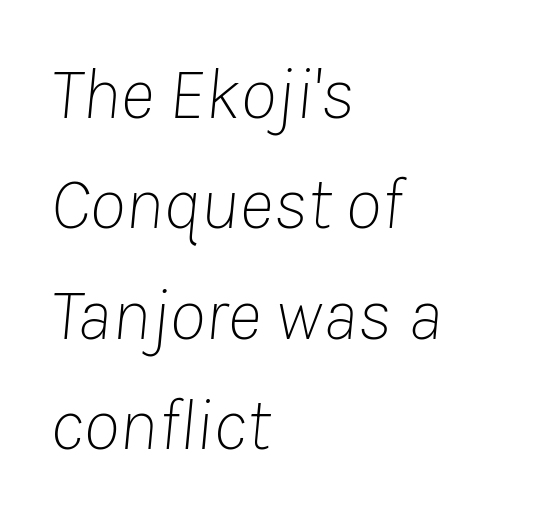
Q: Is the text bold? A: No.
Q: Is the text italic (slanted)? A: Yes, it leans right by about 8 degrees.
Q: Is the text underlined? A: No.
Q: How is the paragraph aligned? A: Left-aligned.
Q: Is the spacing between letters normal or unusually wide? A: Normal.
Q: Is the spacing between lines tight, normal or loose? A: Normal.
Q: Width (condensed, normal, or wide)? A: Normal.
Q: Stroke contrast? A: Low.
Q: x-height? A: Medium.
Q: Monospaced? A: No.
